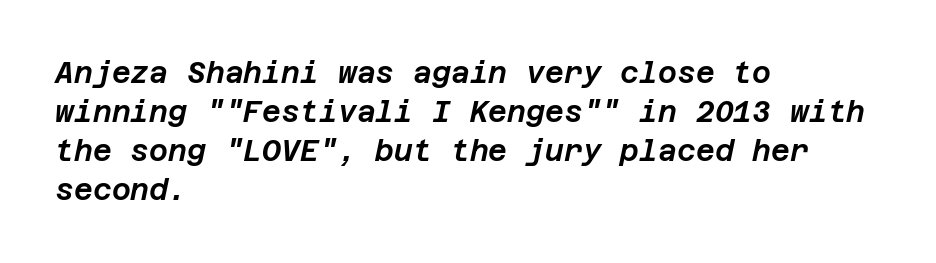
{"italic": "yes", "lean": "right", "slant_degrees": 12, "width": "normal", "stroke_contrast": "low", "x_height": "large", "underline": "no", "align": "left", "line_spacing": "normal", "line_spacing_ratio": 1.35, "letter_spacing": "normal", "letter_spacing_em": 0.0, "glyph_px": 29}
